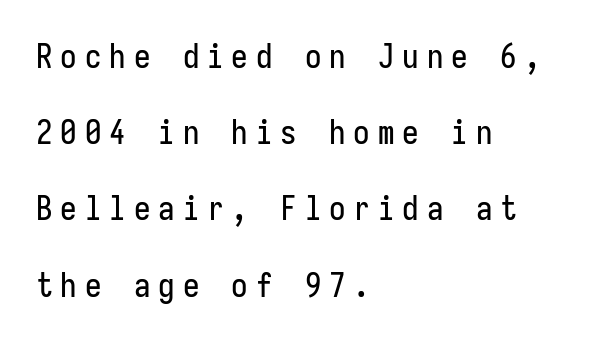
{"serif": "no", "italic": "no", "width": "condensed", "stroke_contrast": "low", "x_height": "medium", "monospaced": "yes", "underline": "no", "align": "left", "line_spacing": "loose", "line_spacing_ratio": 2.31, "letter_spacing": "wide", "letter_spacing_em": 0.24, "glyph_px": 33}
